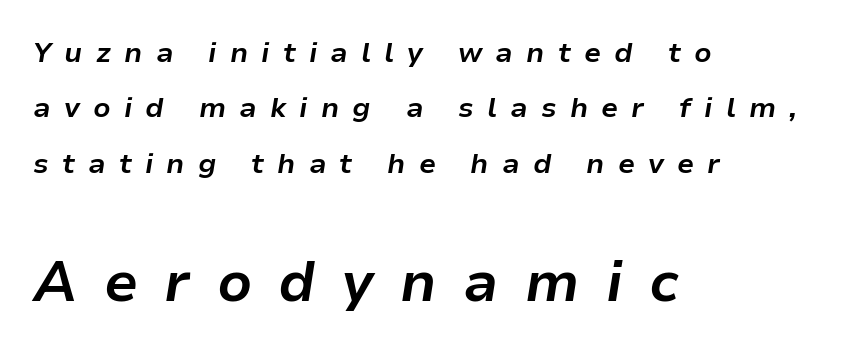
Q: Is the text bold? A: Yes.
Q: Is the text italic (slanted)? A: Yes, it leans right by about 9 degrees.
Q: Is the text underlined? A: No.
Q: How is the paragraph aligned? A: Left-aligned.
Q: Is the spacing between letters normal or unusually wide? A: Unusually wide.
Q: Is the spacing between lines tight, normal or loose? A: Loose.
Q: Which block of text is set in a larger size, the first (top) or the second (bottom)? A: The second (bottom) one.
Q: Width (condensed, normal, or wide)? A: Normal.
Q: Stroke contrast? A: Low.
Q: x-height? A: Medium.
Q: Monospaced? A: No.
